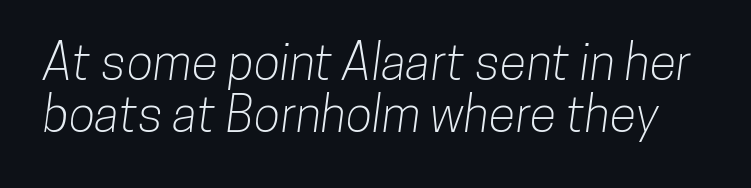
Regarding leading, the lines here are crowded together. The face used here is rendered with its standard letterfit. Looks like regular typesetting: each glyph gets only the width it needs. Anything drawn beneath the words? Only blank space. Grotesque or geometric, the face here clearly has no serifs.
